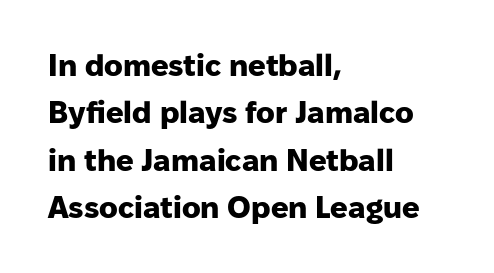
Notice how thick the strokes are: this is what a full bold looks like. How are the letters spaced? Ordinarily, with no added tracking. A roman cut, with each character standing at attention. Reading down the column, the eye jumps a familiar distance to each next line.
